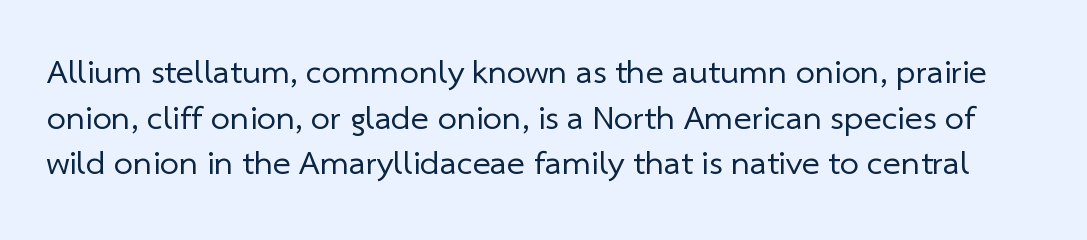
The image shows 34 px regular-weight sans-serif type; set normal line spacing (1.34x), normal letter spacing, not underlined; low stroke contrast and a medium x-height.
